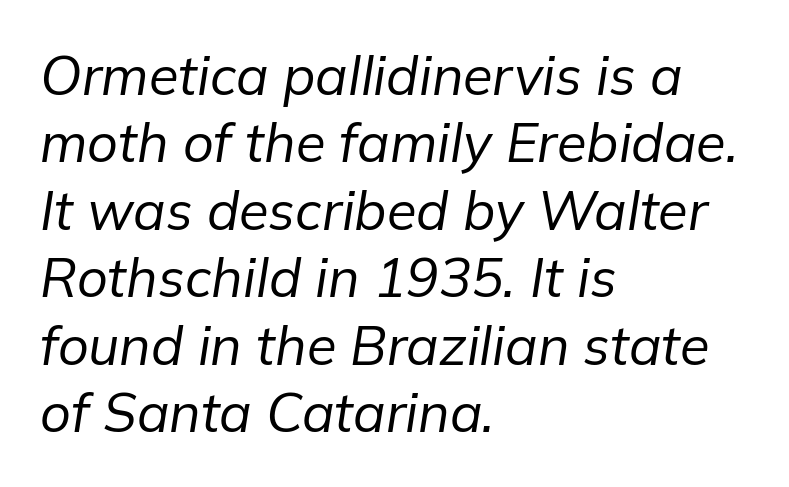
Q: Is the text bold? A: No.
Q: Is the text italic (slanted)? A: Yes, it leans right by about 9 degrees.
Q: Is the text underlined? A: No.
Q: How is the paragraph aligned? A: Left-aligned.
Q: Is the spacing between letters normal or unusually wide? A: Normal.
Q: Is the spacing between lines tight, normal or loose? A: Normal.
Q: Width (condensed, normal, or wide)? A: Normal.
Q: Stroke contrast? A: Low.
Q: x-height? A: Medium.
Q: Monospaced? A: No.
